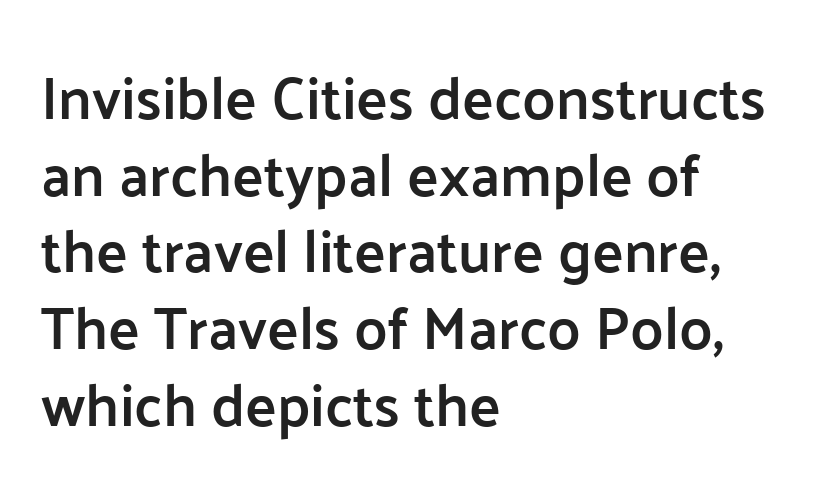
Q: Is the text bold? A: Semi-bold.
Q: Is the text italic (slanted)? A: No, it is upright.
Q: Is the typeface a serif or a sans-serif typeface? A: Sans-serif.
Q: Is the text underlined? A: No.
Q: How is the paragraph aligned? A: Left-aligned.
Q: Is the spacing between letters normal or unusually wide? A: Normal.
Q: Is the spacing between lines tight, normal or loose? A: Normal.
Q: Width (condensed, normal, or wide)? A: Normal.
Q: Stroke contrast? A: Low.
Q: x-height? A: Medium.
Q: Monospaced? A: No.
